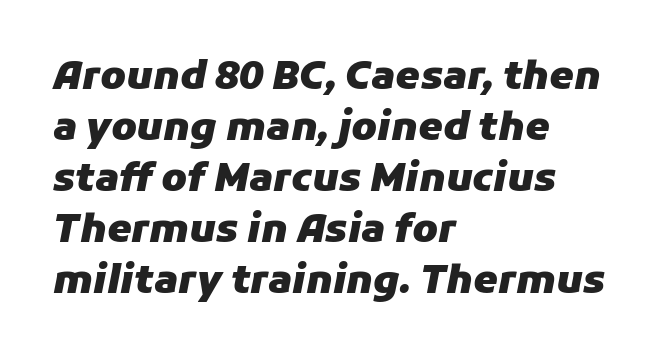
{"italic": "yes", "lean": "right", "slant_degrees": 11, "bold": "yes", "weight": "heavy", "width": "normal", "stroke_contrast": "low", "x_height": "medium", "monospaced": "no", "underline": "no", "align": "left", "line_spacing": "normal", "line_spacing_ratio": 1.31, "letter_spacing": "normal", "letter_spacing_em": 0.0, "glyph_px": 39}
